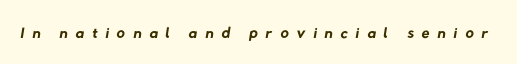
Q: Is the text bold? A: No.
Q: Is the text underlined? A: No.
Q: Is the spacing between letters normal or unusually wide? A: Unusually wide.
